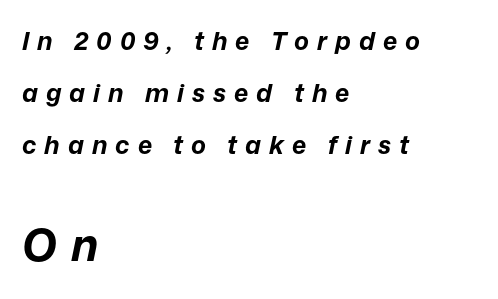
The image shows 44 px bold type, italic (leaning right); set left-aligned, loose line spacing (2.08x), unusually wide letter spacing (+0.32 em), not underlined; the second (bottom) block is 1.76x larger; low stroke contrast and a medium x-height.
